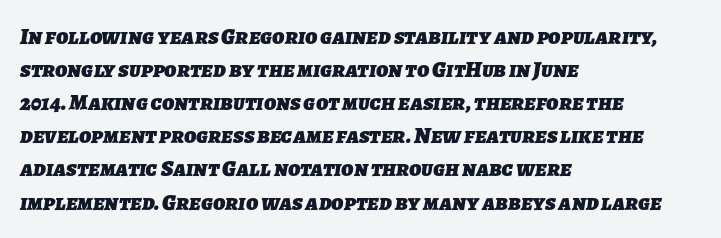
The image shows 23 px bold type; set left-aligned, normal line spacing (1.44x), normal letter spacing, not underlined.
